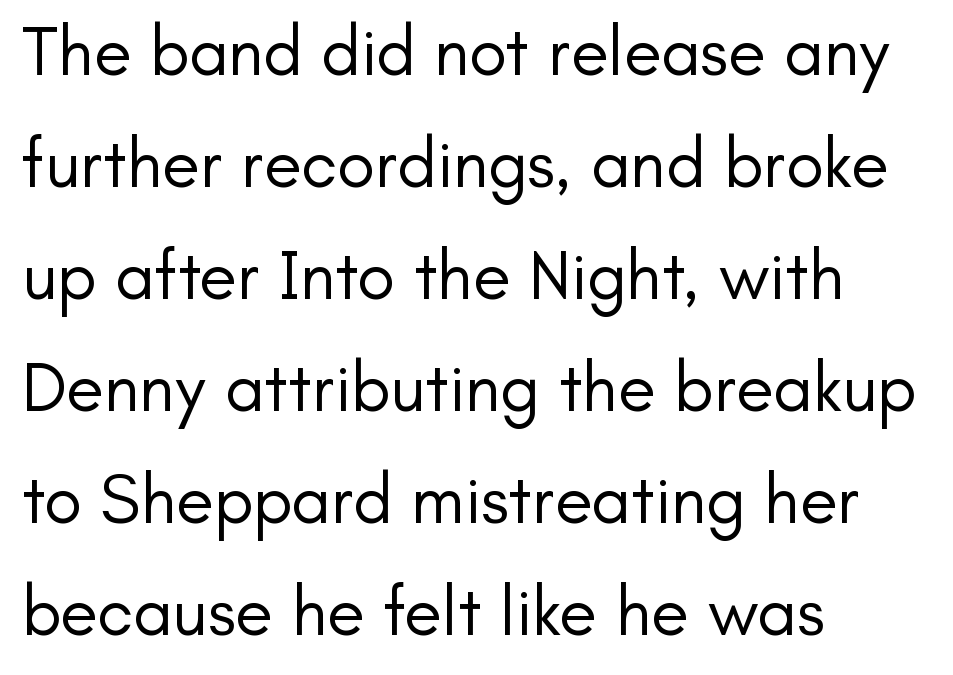
Anything drawn beneath the words? Only blank space. Font category for this specimen: sans-serif. Horizontally, the lines are justified to the leading edge only. Proportional: the letters do not fall into vertical columns. Compared with typical body copy, the letter spacing here is the same.
